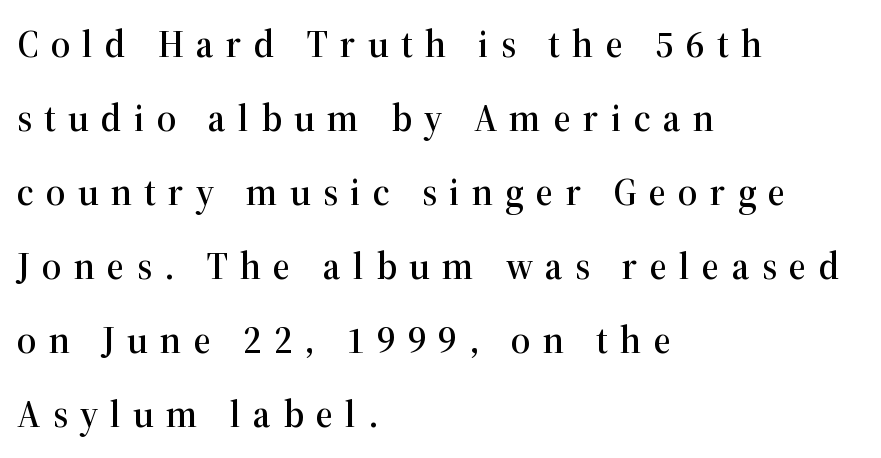
{"serif": "yes", "italic": "no", "width": "normal", "stroke_contrast": "high", "x_height": "medium", "monospaced": "no", "underline": "no", "align": "left", "line_spacing": "loose", "line_spacing_ratio": 1.95, "letter_spacing": "wide", "letter_spacing_em": 0.32, "glyph_px": 38}
